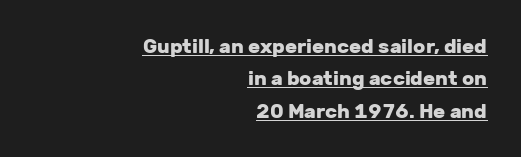
The lettering is marked with a stroke running underneath it. Does extra space separate the letters? No, they use regular spacing. Regarding leading, the lines here are spaced in the standard way. Teacher's note: observe the even right margin — that is flush-right alignment.
